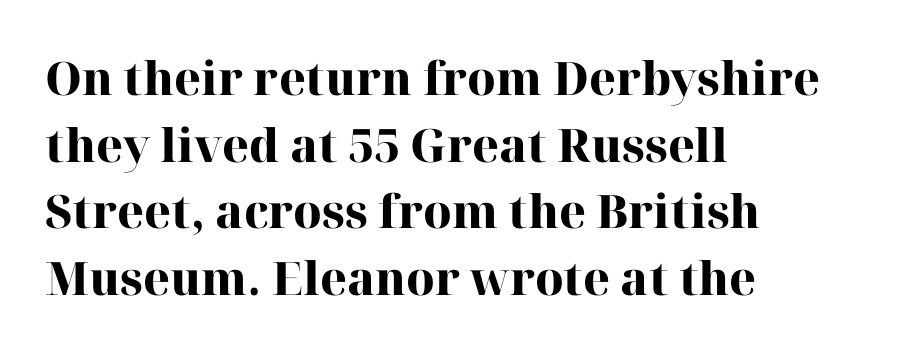
The letters advance in unequal steps, a hallmark of proportional type. Notice how the passage keeps a crisp vertical edge on the left only. The strip under each line holds only bare page. Font category for this specimen: serif.
